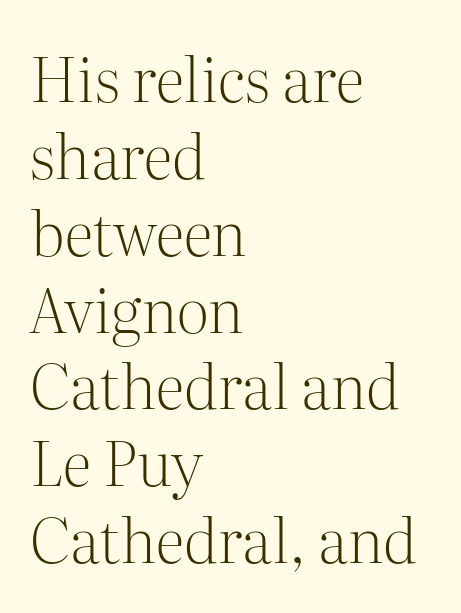
Q: Is the text bold? A: No.
Q: Is the text italic (slanted)? A: No, it is upright.
Q: Is the typeface a serif or a sans-serif typeface? A: Serif.
Q: Is the text underlined? A: No.
Q: How is the paragraph aligned? A: Left-aligned.
Q: Is the spacing between letters normal or unusually wide? A: Normal.
Q: Is the spacing between lines tight, normal or loose? A: Normal.
Q: Width (condensed, normal, or wide)? A: Normal.
Q: Stroke contrast? A: Medium.
Q: x-height? A: Medium.
Q: Monospaced? A: No.
